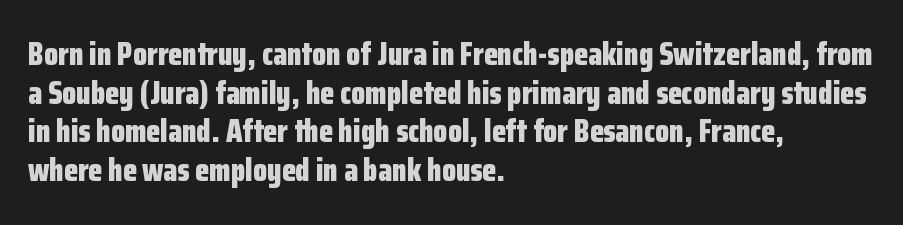
{"serif": "no", "italic": "no", "bold": "yes", "weight": "bold", "width": "condensed", "stroke_contrast": "low", "x_height": "medium", "monospaced": "no", "underline": "no", "align": "left", "line_spacing_ratio": 1.21, "letter_spacing": "normal", "letter_spacing_em": 0.0, "glyph_px": 32}
